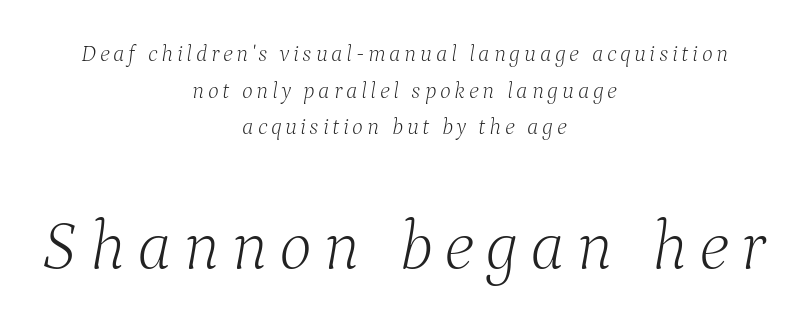
The passage shown is not bold in any degree. The passage is arranged like a title page — every line centered. Block two is the big one; block one sits smaller above it. Each new line begins a customary step beneath the previous one. The rendering uses natural spacing where letterforms have individual widths. Underline: absent.
